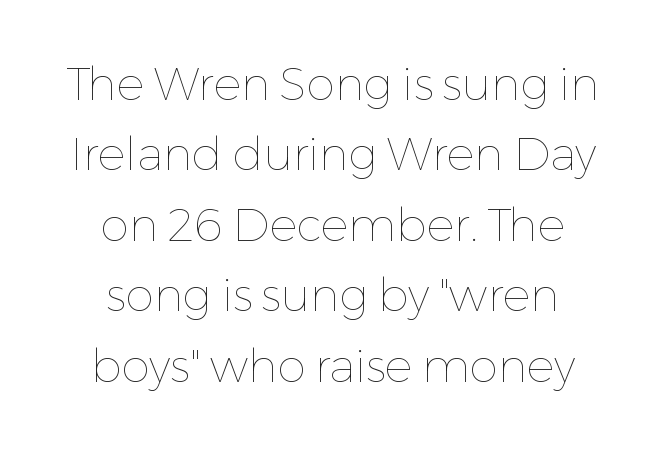
The image shows 46 px thin type, upright; set centered, normal line spacing (1.53x), normal letter spacing, not underlined; low stroke contrast and a medium x-height.
